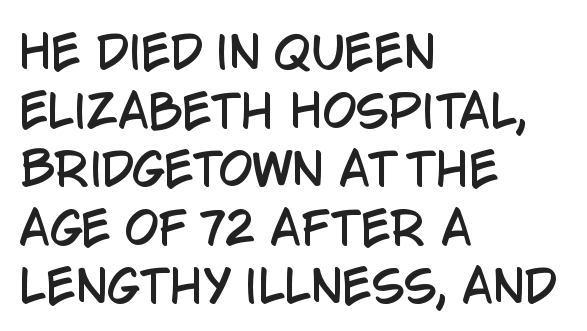
{"serif": "no", "italic": "no", "width": "condensed", "stroke_contrast": "low", "x_height": "large", "monospaced": "no", "underline": "no", "align": "left", "line_spacing": "normal", "line_spacing_ratio": 1.33, "letter_spacing": "normal", "letter_spacing_em": 0.0, "glyph_px": 44}
